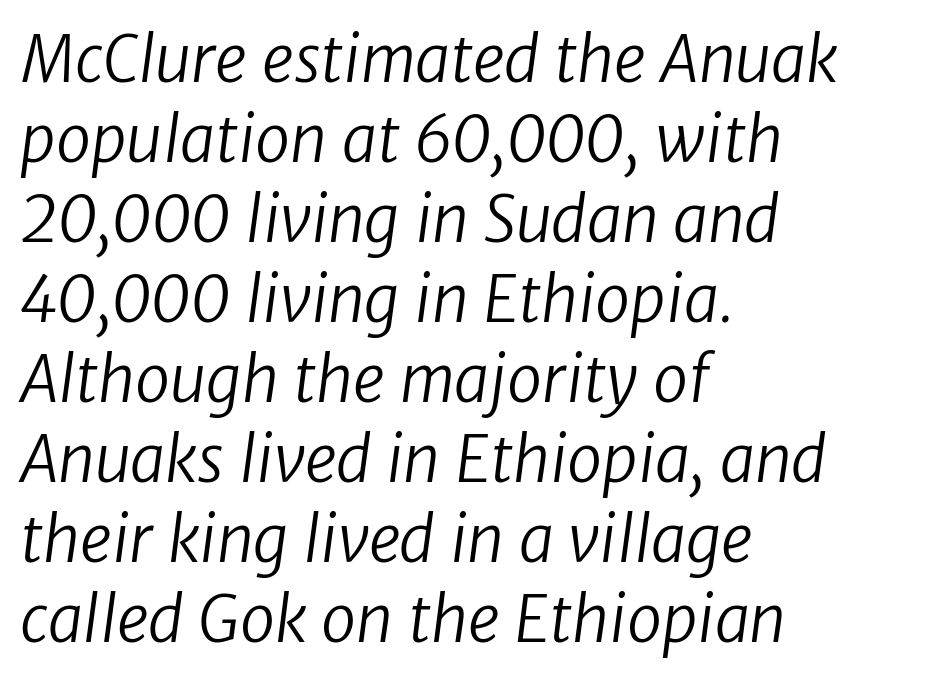
The image shows 63 px regular-weight sans-serif type; set left-aligned, normal line spacing (1.27x), normal letter spacing, not underlined; low stroke contrast and a medium x-height.
